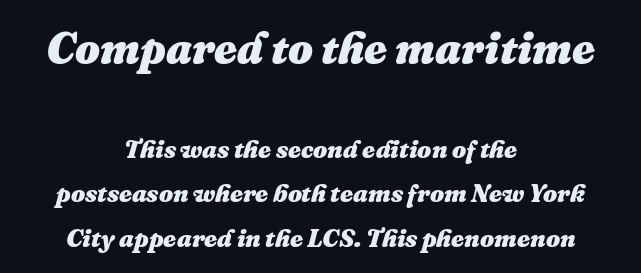
Q: Is the text bold? A: Yes.
Q: Is the text italic (slanted)? A: Yes, it leans right by about 16 degrees.
Q: Is the text underlined? A: No.
Q: How is the paragraph aligned? A: Centered.
Q: Is the spacing between letters normal or unusually wide? A: Normal.
Q: Which block of text is set in a larger size, the first (top) or the second (bottom)? A: The first (top) one.
Q: Width (condensed, normal, or wide)? A: Normal.
Q: Stroke contrast? A: Medium.
Q: x-height? A: Medium.
Q: Monospaced? A: No.
